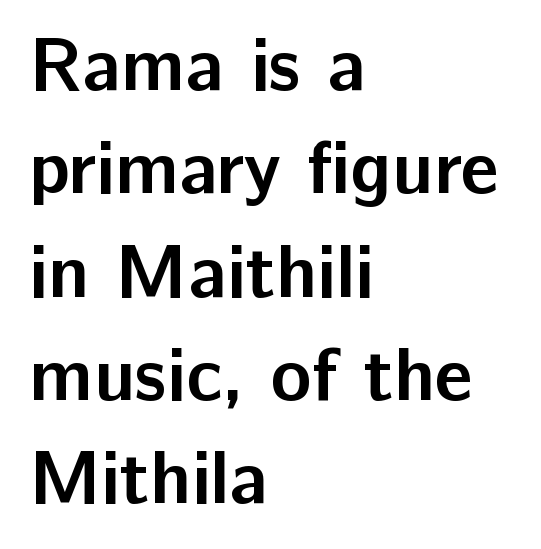
Character widths vary here, with narrow letters taking less room than wide ones. These lines carry a lot of weight — the face is fully bold. Students, observe: this is what conventionally led text looks like. There is no visible air inserted between adjacent glyphs. Nothing sits at the stroke ends, so this counts as sans-serif. Plain, unruled lines of type.
